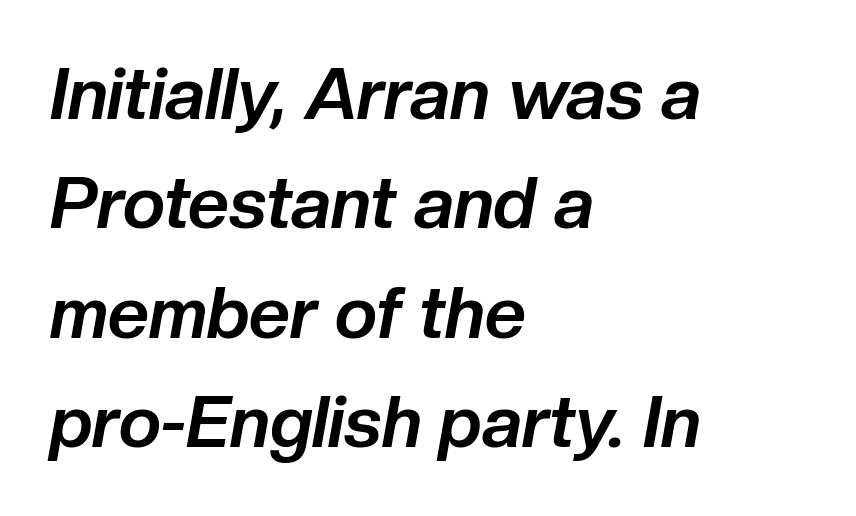
Visually the block forms a straight wall on the left and a jagged coastline on the right. In terms of posture, this sample is oblique. Clear beneath every line of the passage. Tracking here is standard; glyphs follow each other at the usual distance.
